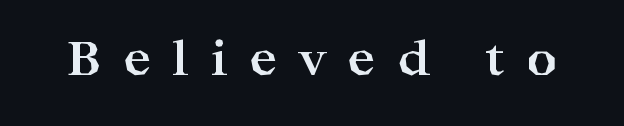
Students, note that the glyphs here are deliberately spaced far apart. Every letter is thick-stroked: bold, no question. It's the straight-up-and-down kind of type. Underline: absent.
